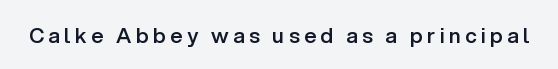
A bit beefed up — I'd call it semibold rather than bold. The axis of the letterforms is exactly vertical. This rendering features lettering with no underline. Someone cranked the tracking dial way up on this one.
